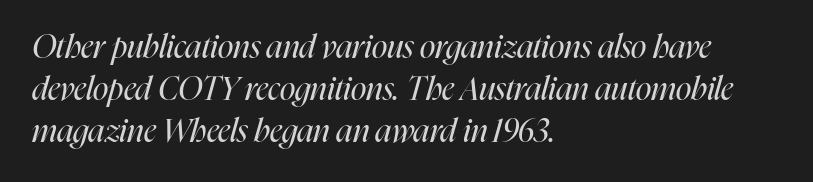
{"italic": "yes", "lean": "right", "slant_degrees": 16, "bold": "no", "weight": "regular", "width": "condensed", "stroke_contrast": "high", "x_height": "medium", "monospaced": "no", "underline": "no", "align": "left", "line_spacing": "normal", "line_spacing_ratio": 1.32, "letter_spacing": "normal", "letter_spacing_em": 0.0, "glyph_px": 32}
